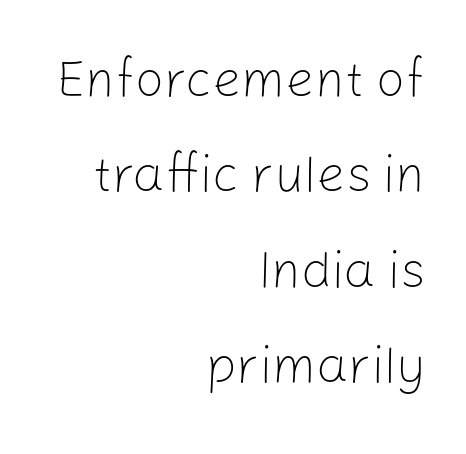
The image shows 51 px light sans-serif type, upright; set right-aligned, line spacing 1.87x, normal letter spacing, not underlined; low stroke contrast and a medium x-height.
